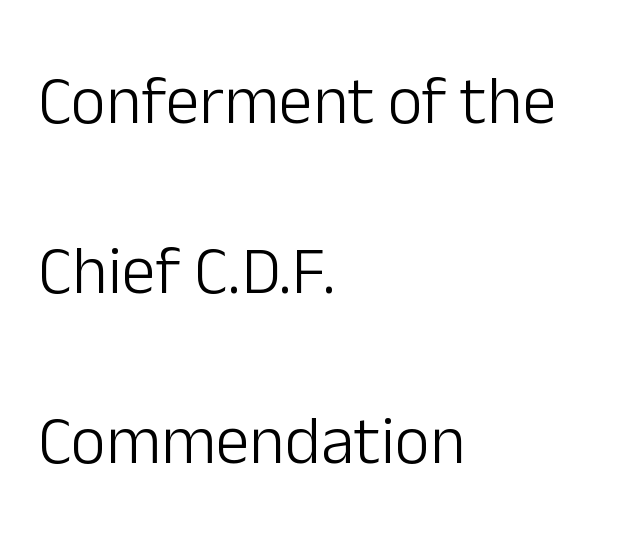
Q: Is the text bold? A: No.
Q: Is the text italic (slanted)? A: No, it is upright.
Q: Is the typeface a serif or a sans-serif typeface? A: Sans-serif.
Q: Is the text underlined? A: No.
Q: How is the paragraph aligned? A: Left-aligned.
Q: Is the spacing between letters normal or unusually wide? A: Normal.
Q: Is the spacing between lines tight, normal or loose? A: Loose.
Q: Width (condensed, normal, or wide)? A: Normal.
Q: Stroke contrast? A: Low.
Q: x-height? A: Medium.
Q: Monospaced? A: No.
